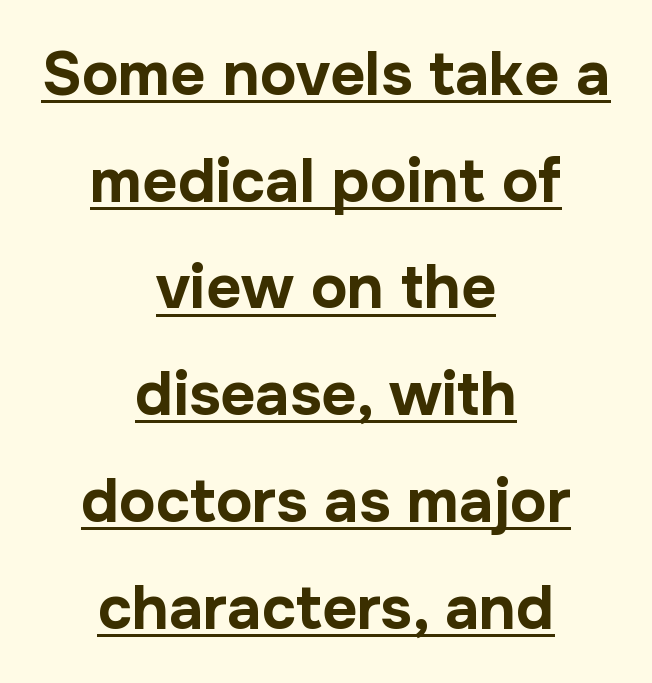
Tracking value appears to be zero — textbook default spacing. Character widths vary here, with narrow letters taking less room than wide ones. Ordinary non-slanted type is in use. Does the weight exceed regular? Yes, all the way to bold. Serifs: no, the terminals of the letterforms are clean.
